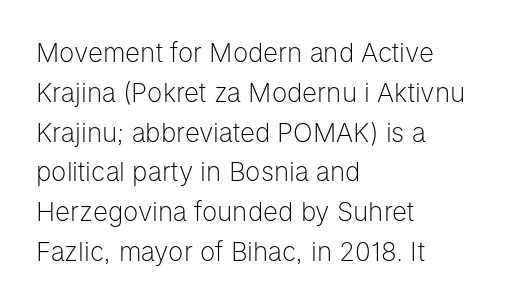
The image shows 26 px text type, upright; set left-aligned, normal line spacing (1.53x), normal letter spacing, not underlined.
